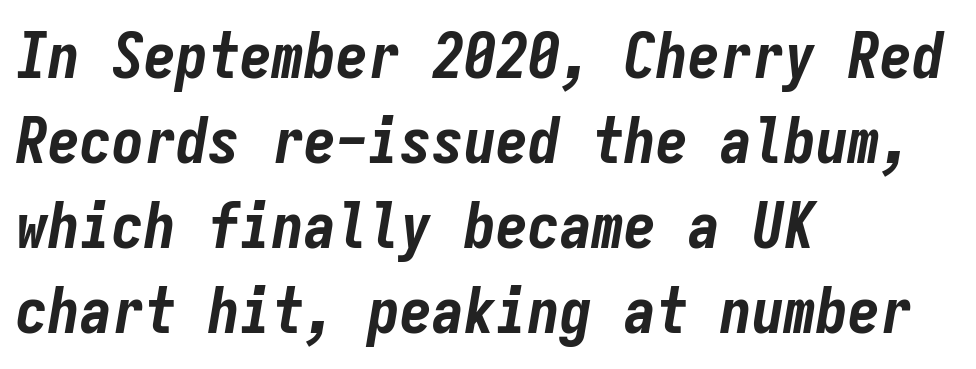
{"italic": "yes", "lean": "right", "slant_degrees": 9, "bold": "yes", "weight": "bold", "width": "condensed", "stroke_contrast": "low", "x_height": "medium", "monospaced": "yes", "underline": "no", "align": "left", "line_spacing": "normal", "line_spacing_ratio": 1.33, "letter_spacing": "normal", "letter_spacing_em": 0.0, "glyph_px": 64}
